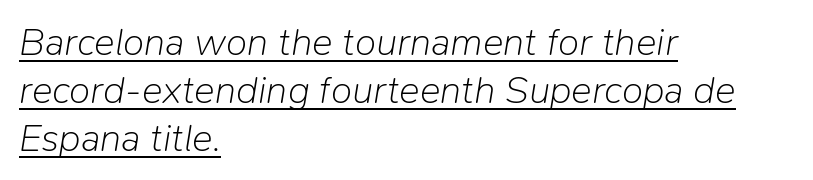
Inter-character spacing is left at the font's built-in metrics. There's an unmistakable incline to the writing here. Every row of glyphs begins at an identical x-position on the left. Stems and bowls with no extra thickness — not bold.
